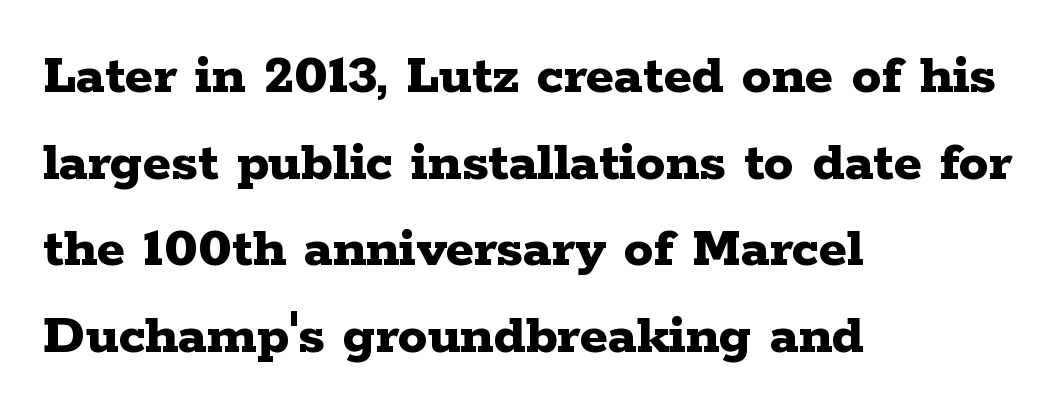
Q: Is the text bold? A: Yes.
Q: Is the text italic (slanted)? A: No, it is upright.
Q: Is the typeface a serif or a sans-serif typeface? A: Serif.
Q: Is the text underlined? A: No.
Q: How is the paragraph aligned? A: Left-aligned.
Q: Is the spacing between letters normal or unusually wide? A: Normal.
Q: Is the spacing between lines tight, normal or loose? A: Normal.
Q: Width (condensed, normal, or wide)? A: Wide.
Q: Stroke contrast? A: Low.
Q: x-height? A: Medium.
Q: Monospaced? A: No.
